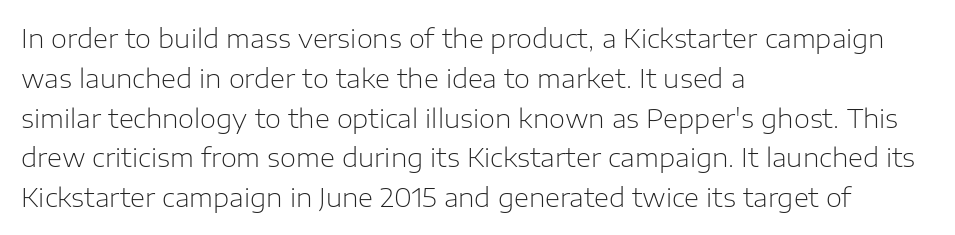
{"italic": "no", "bold": "no", "underline": "no", "align": "left", "line_spacing": "normal", "line_spacing_ratio": 1.53, "letter_spacing": "normal", "letter_spacing_em": 0.0, "glyph_px": 26}
